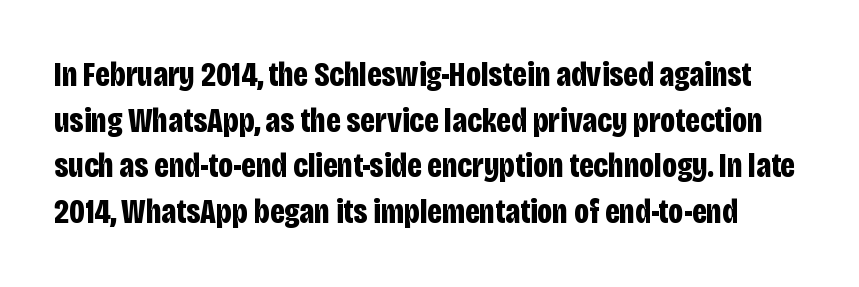
Note the varied advance widths — an 'i' is clearly narrower than an 'm'. Grotesque or geometric, the face here clearly has no serifs. Nobody drew a line under any word here. Italic: no, the glyphs are upright roman. A normal amount of white space separates one row of letters from the next.
